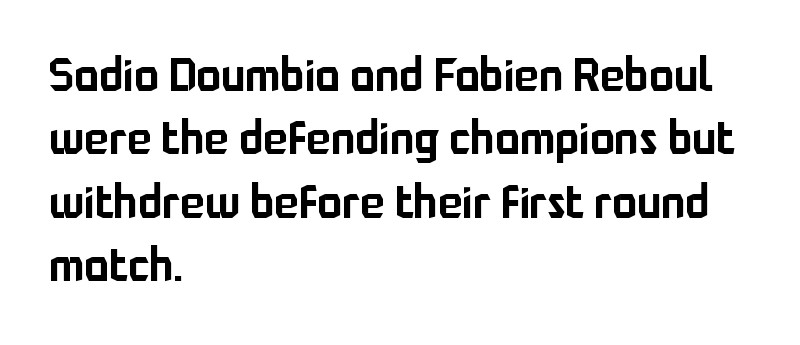
Q: Is the text italic (slanted)? A: No, it is upright.
Q: Is the typeface a serif or a sans-serif typeface? A: Sans-serif.
Q: Is the text underlined? A: No.
Q: How is the paragraph aligned? A: Left-aligned.
Q: Is the spacing between letters normal or unusually wide? A: Normal.
Q: Is the spacing between lines tight, normal or loose? A: Normal.
Q: Width (condensed, normal, or wide)? A: Normal.
Q: Stroke contrast? A: Low.
Q: x-height? A: Medium.
Q: Monospaced? A: No.
